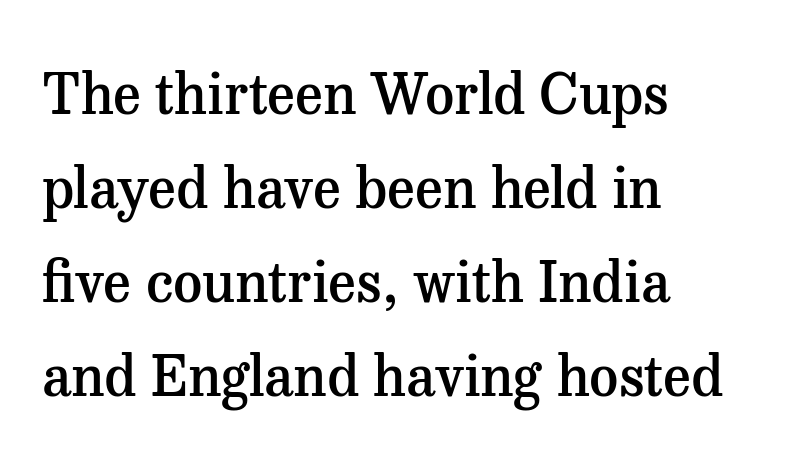
Q: Is the text bold? A: Semi-bold.
Q: Is the text italic (slanted)? A: No, it is upright.
Q: Is the typeface a serif or a sans-serif typeface? A: Serif.
Q: Is the text underlined? A: No.
Q: How is the paragraph aligned? A: Left-aligned.
Q: Is the spacing between letters normal or unusually wide? A: Normal.
Q: Is the spacing between lines tight, normal or loose? A: Normal.
Q: Width (condensed, normal, or wide)? A: Normal.
Q: Stroke contrast? A: Medium.
Q: x-height? A: Medium.
Q: Monospaced? A: No.
